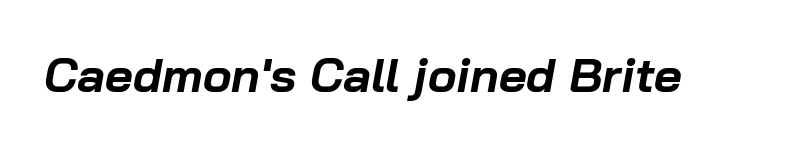
Italic: yes, the glyphs are oblique. The letters advance in unequal steps, a hallmark of proportional type. The letters sit at their default tracking, neither squeezed nor spread. Each row of text sits above clean, open space. Pretty heavy lettering here — definitely bold.
